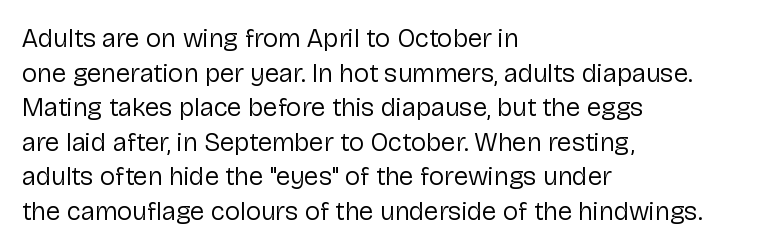
Q: Is the text bold? A: No.
Q: Is the text italic (slanted)? A: No, it is upright.
Q: Is the text underlined? A: No.
Q: How is the paragraph aligned? A: Left-aligned.
Q: Is the spacing between letters normal or unusually wide? A: Normal.
Q: Is the spacing between lines tight, normal or loose? A: Normal.
